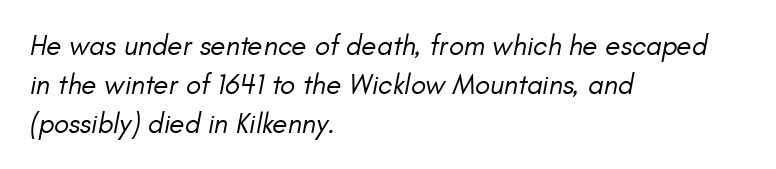
{"italic": "yes", "lean": "right", "slant_degrees": 11, "bold": "no", "weight": "regular", "width": "normal", "stroke_contrast": "low", "x_height": "small", "monospaced": "no", "underline": "no", "align": "left", "line_spacing": "normal", "line_spacing_ratio": 1.39, "letter_spacing": "normal", "letter_spacing_em": 0.0, "glyph_px": 28}
